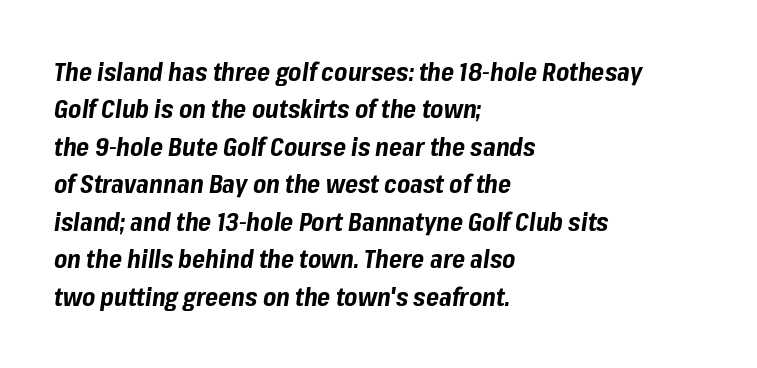
Q: Is the text bold? A: Yes.
Q: Is the text italic (slanted)? A: Yes, it leans right by about 8 degrees.
Q: Is the text underlined? A: No.
Q: How is the paragraph aligned? A: Left-aligned.
Q: Is the spacing between letters normal or unusually wide? A: Normal.
Q: Is the spacing between lines tight, normal or loose? A: Normal.
